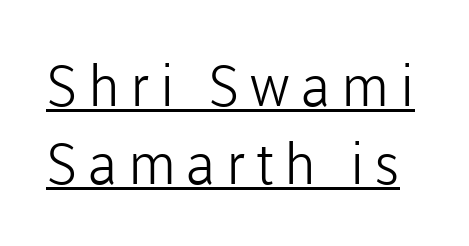
Q: Is the text bold? A: No.
Q: Is the text italic (slanted)? A: No, it is upright.
Q: Is the typeface a serif or a sans-serif typeface? A: Sans-serif.
Q: Is the text underlined? A: Yes.
Q: Is the spacing between lines tight, normal or loose? A: Normal.
Q: Width (condensed, normal, or wide)? A: Normal.
Q: Stroke contrast? A: Low.
Q: x-height? A: Medium.
Q: Monospaced? A: No.
